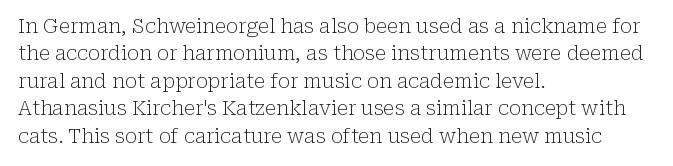
Q: Is the text bold? A: No.
Q: Is the text italic (slanted)? A: No, it is upright.
Q: Is the text underlined? A: No.
Q: How is the paragraph aligned? A: Left-aligned.
Q: Is the spacing between letters normal or unusually wide? A: Normal.
Q: Is the spacing between lines tight, normal or loose? A: Normal.
